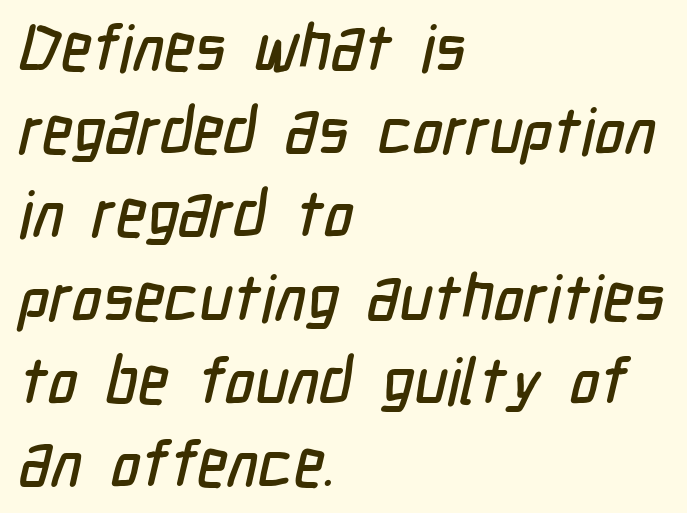
{"serif": "no", "width": "condensed", "stroke_contrast": "low", "x_height": "medium", "monospaced": "no", "underline": "no", "align": "left", "line_spacing": "normal", "line_spacing_ratio": 1.3, "letter_spacing": "normal", "letter_spacing_em": 0.0, "glyph_px": 64}
